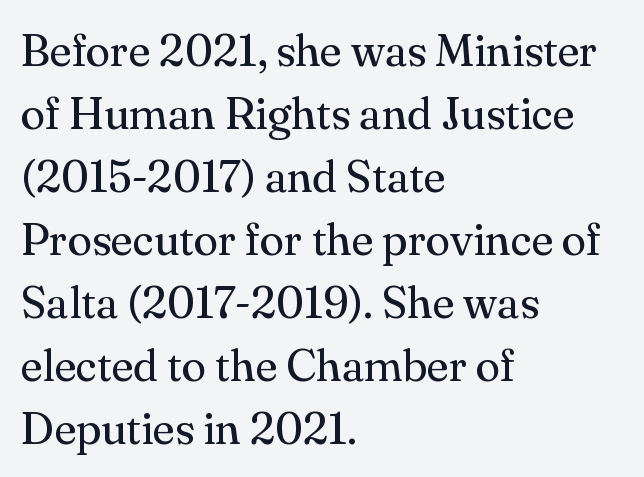
The image shows 45 px regular-weight serif type, upright; set left-aligned, normal line spacing (1.4x), normal letter spacing, not underlined; medium stroke contrast and a small x-height.
